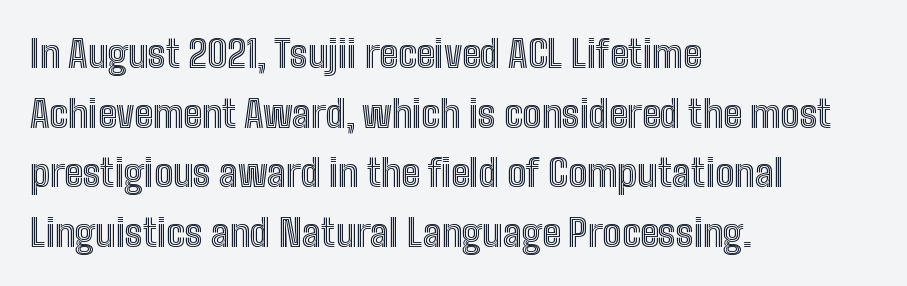
Q: Is the text italic (slanted)? A: No, it is upright.
Q: Is the text underlined? A: No.
Q: How is the paragraph aligned? A: Left-aligned.
Q: Is the spacing between letters normal or unusually wide? A: Normal.
Q: Is the spacing between lines tight, normal or loose? A: Normal.
Q: Width (condensed, normal, or wide)? A: Condensed.
Q: x-height? A: Medium.
Q: Monospaced? A: No.
